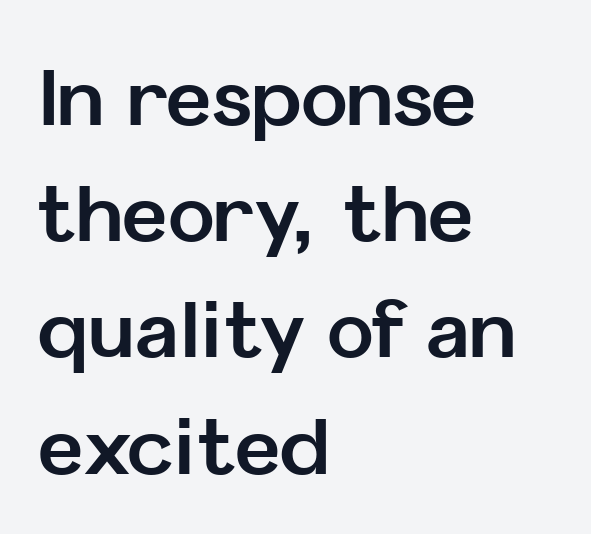
A dark, heavy texture on the line: the type is bold. The axis of the letterforms is exactly vertical. You can tell from the bare stems that sans-serif type was used. No extra tracking has been applied to these lines. Quick note: underline off. Compared with a centered layout, this one pins lines to the left instead.
